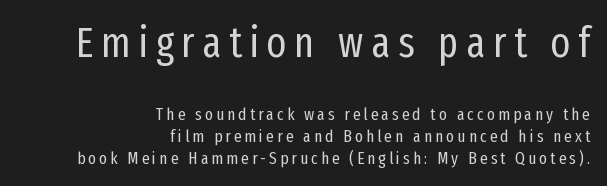
{"serif": "no", "italic": "no", "bold": "no", "weight": "regular", "width": "condensed", "stroke_contrast": "low", "x_height": "medium", "monospaced": "no", "underline": "no", "align": "right", "line_spacing": "normal", "line_spacing_ratio": 1.28, "larger_block": "first", "size_ratio": 2.47, "glyph_px": 42}
